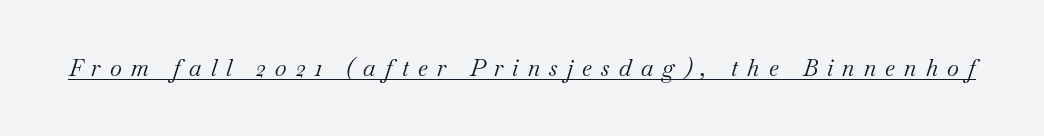
Q: Is the text bold? A: No.
Q: Is the text italic (slanted)? A: Yes, it leans right by about 18 degrees.
Q: Is the text underlined? A: Yes.
Q: Is the spacing between letters normal or unusually wide? A: Unusually wide.
